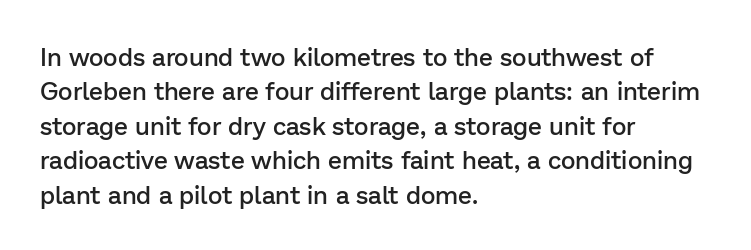
Q: Is the text bold? A: Semi-bold.
Q: Is the text italic (slanted)? A: No, it is upright.
Q: Is the text underlined? A: No.
Q: How is the paragraph aligned? A: Left-aligned.
Q: Is the spacing between letters normal or unusually wide? A: Normal.
Q: Is the spacing between lines tight, normal or loose? A: Normal.
